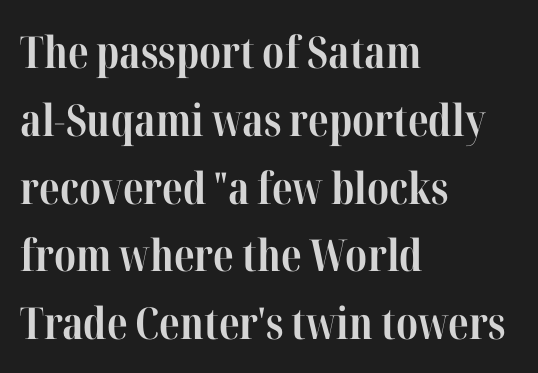
{"serif": "yes", "italic": "no", "bold": "yes", "weight": "bold", "width": "condensed", "stroke_contrast": "high", "x_height": "medium", "monospaced": "no", "underline": "no", "align": "left", "line_spacing": "normal", "line_spacing_ratio": 1.54, "letter_spacing": "normal", "letter_spacing_em": 0.0, "glyph_px": 44}
